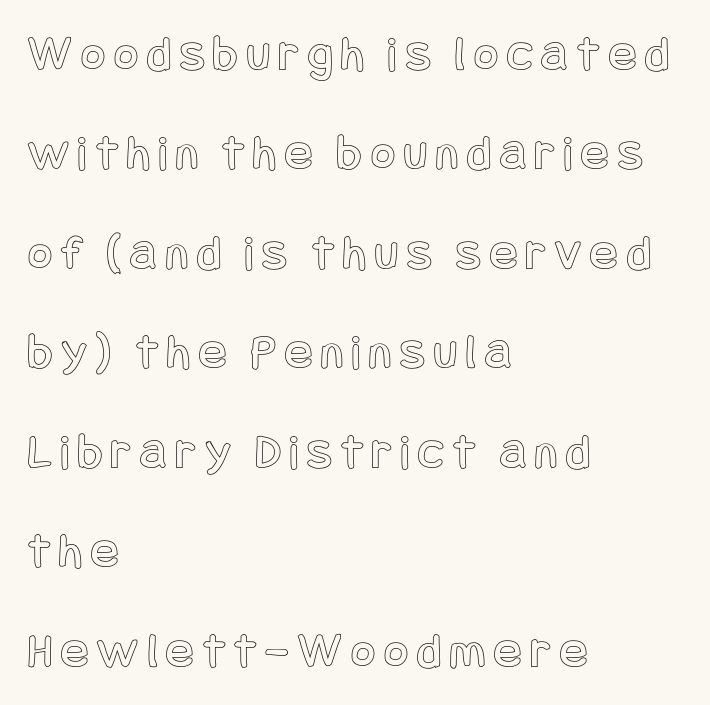
A roman cut, with each character standing at attention. Quick note: interline space is abundant. The lines in this sample share a left origin and differ only in where they stop. The glyphs are unaccompanied by any horizontal stroke below them.
